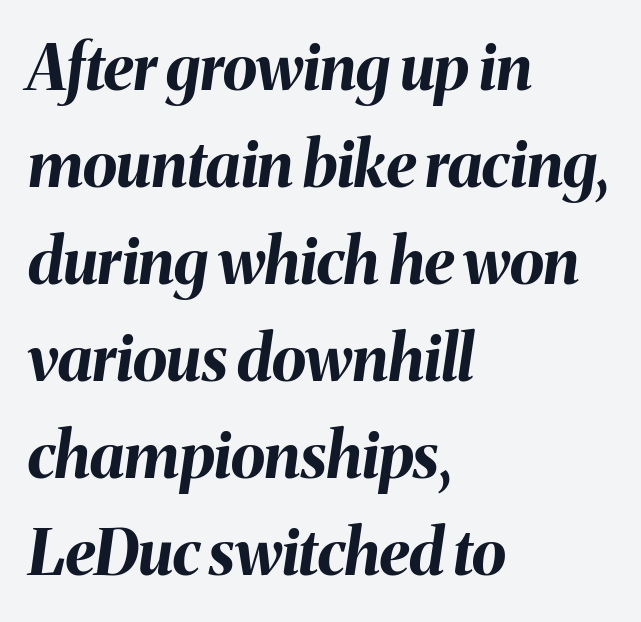
{"italic": "yes", "lean": "right", "slant_degrees": 8, "bold": "yes", "weight": "bold", "width": "normal", "stroke_contrast": "medium", "x_height": "medium", "monospaced": "no", "underline": "no", "align": "left", "line_spacing": "normal", "line_spacing_ratio": 1.54, "letter_spacing": "normal", "letter_spacing_em": 0.0, "glyph_px": 63}
